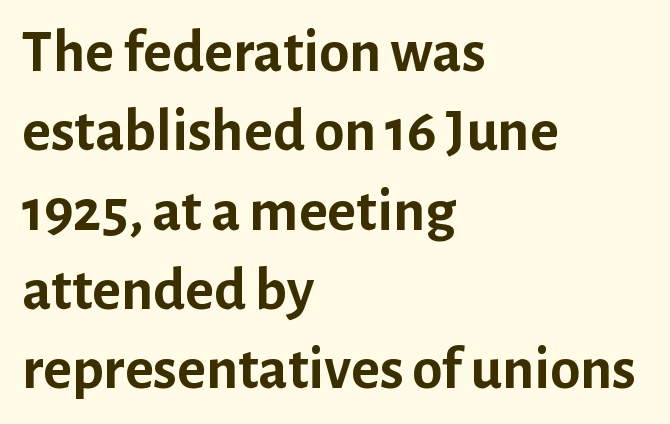
{"serif": "no", "italic": "no", "bold": "yes", "weight": "semibold", "width": "normal", "stroke_contrast": "low", "x_height": "medium", "monospaced": "no", "underline": "no", "align": "left", "line_spacing": "normal", "line_spacing_ratio": 1.3, "letter_spacing": "normal", "letter_spacing_em": 0.0, "glyph_px": 61}
